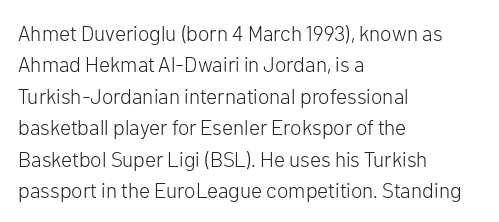
Q: Is the text bold? A: No.
Q: Is the text italic (slanted)? A: No, it is upright.
Q: Is the text underlined? A: No.
Q: How is the paragraph aligned? A: Left-aligned.
Q: Is the spacing between letters normal or unusually wide? A: Normal.
Q: Is the spacing between lines tight, normal or loose? A: Normal.
